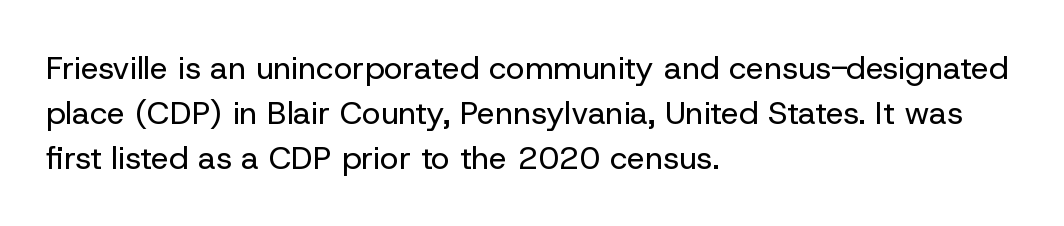
Q: Is the text bold? A: No.
Q: Is the text italic (slanted)? A: No, it is upright.
Q: Is the typeface a serif or a sans-serif typeface? A: Sans-serif.
Q: Is the text underlined? A: No.
Q: How is the paragraph aligned? A: Left-aligned.
Q: Is the spacing between letters normal or unusually wide? A: Normal.
Q: Is the spacing between lines tight, normal or loose? A: Normal.
Q: Width (condensed, normal, or wide)? A: Normal.
Q: Stroke contrast? A: Low.
Q: x-height? A: Medium.
Q: Monospaced? A: No.
